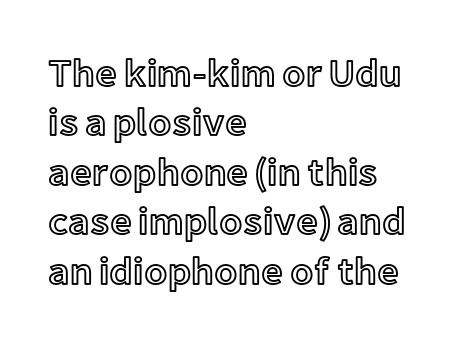
Q: Is the text italic (slanted)? A: No, it is upright.
Q: Is the text underlined? A: No.
Q: How is the paragraph aligned? A: Left-aligned.
Q: Is the spacing between letters normal or unusually wide? A: Normal.
Q: Is the spacing between lines tight, normal or loose? A: Normal.
Q: Width (condensed, normal, or wide)? A: Normal.
Q: x-height? A: Medium.
Q: Monospaced? A: No.
